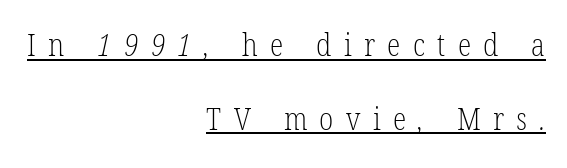
The image shows 31 px light, condensed serif type; set right-aligned, loose line spacing (2.38x), unusually wide letter spacing (+0.4 em), underlined; low stroke contrast and a medium x-height.
